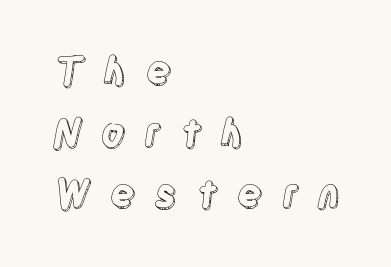
The image shows 38 px condensed type; set left-aligned, normal line spacing (1.62x), unusually wide letter spacing (+0.5 em), not underlined; a large x-height.
